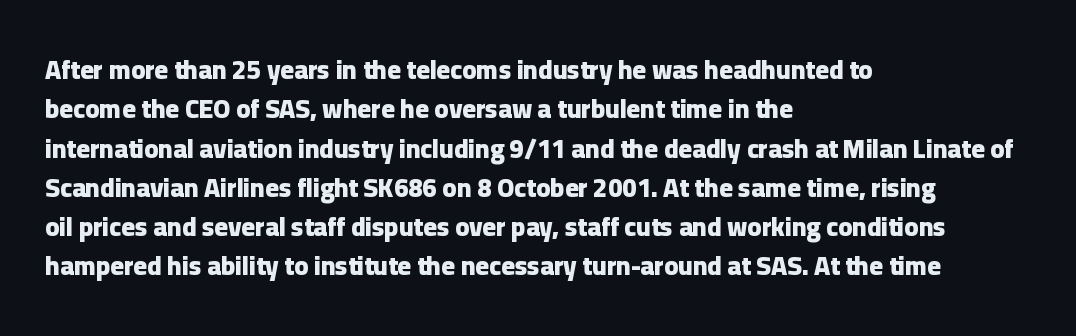
{"italic": "no", "bold": "yes", "underline": "no", "align": "left", "line_spacing": "normal", "line_spacing_ratio": 1.51, "letter_spacing": "normal", "letter_spacing_em": 0.0, "glyph_px": 26}
